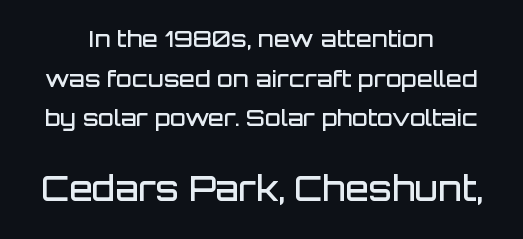
{"serif": "no", "italic": "no", "bold": "semi", "weight": "semibold", "width": "normal", "stroke_contrast": "low", "x_height": "large", "monospaced": "no", "underline": "no", "align": "center", "line_spacing_ratio": 1.72, "letter_spacing": "normal", "letter_spacing_em": 0.0, "larger_block": "second", "size_ratio": 1.48, "glyph_px": 34}
